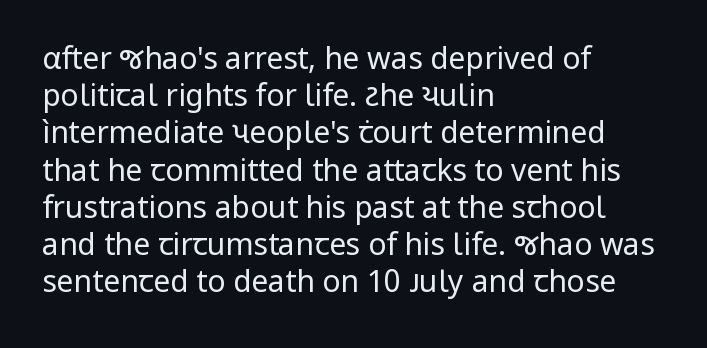
Q: Is the text bold? A: No.
Q: Is the text italic (slanted)? A: No, it is upright.
Q: Is the typeface a serif or a sans-serif typeface? A: Sans-serif.
Q: Is the text underlined? A: No.
Q: How is the paragraph aligned? A: Left-aligned.
Q: Is the spacing between letters normal or unusually wide? A: Normal.
Q: Width (condensed, normal, or wide)? A: Normal.
Q: Stroke contrast? A: Low.
Q: x-height? A: Medium.
Q: Monospaced? A: No.
